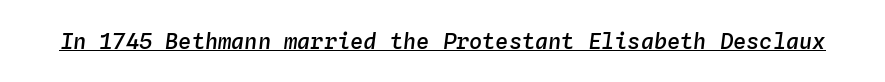
{"italic": "yes", "lean": "right", "slant_degrees": 4, "bold": "semi", "underline": "yes", "letter_spacing": "normal", "letter_spacing_em": 0.0, "glyph_px": 22}
